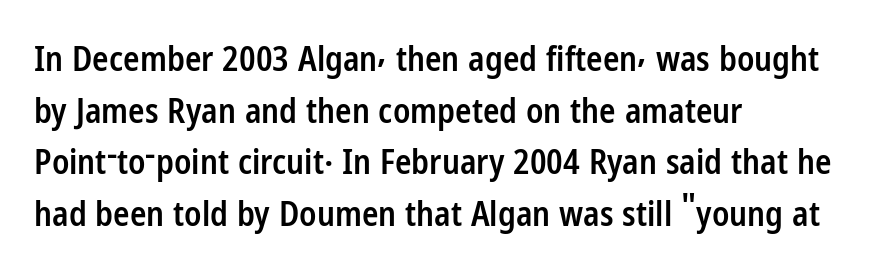
Line beginnings align vertically; line endings do not. The type family on display is of the sans-serif kind. The passage shown is semibold, sitting just below true bold. Each word holds together tightly as a unit, with standard inter-letter gaps.
